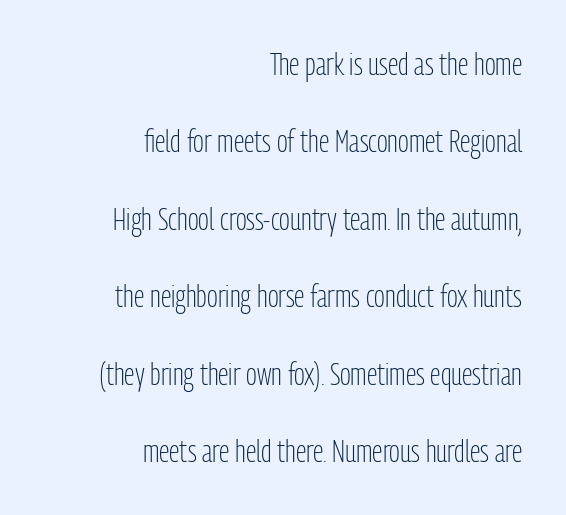
Each letter keeps its own natural width here, so spacing adapts to shape. Line endings align vertically; line beginnings do not. Rendered with straight, roman letterforms. Weight: in the light-to-regular range. The zone under the glyphs is completely vacant. The designer dialed line spacing up above the default.
